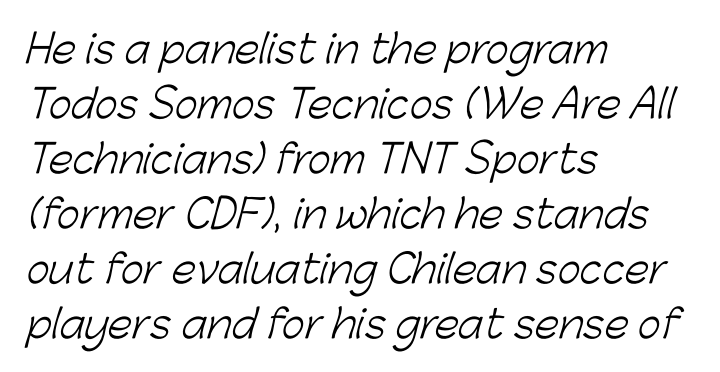
Q: Is the text bold? A: No.
Q: Is the typeface a serif or a sans-serif typeface? A: Sans-serif.
Q: Is the text underlined? A: No.
Q: How is the paragraph aligned? A: Left-aligned.
Q: Is the spacing between letters normal or unusually wide? A: Normal.
Q: Is the spacing between lines tight, normal or loose? A: Normal.
Q: Width (condensed, normal, or wide)? A: Normal.
Q: Stroke contrast? A: Low.
Q: x-height? A: Medium.
Q: Monospaced? A: No.
